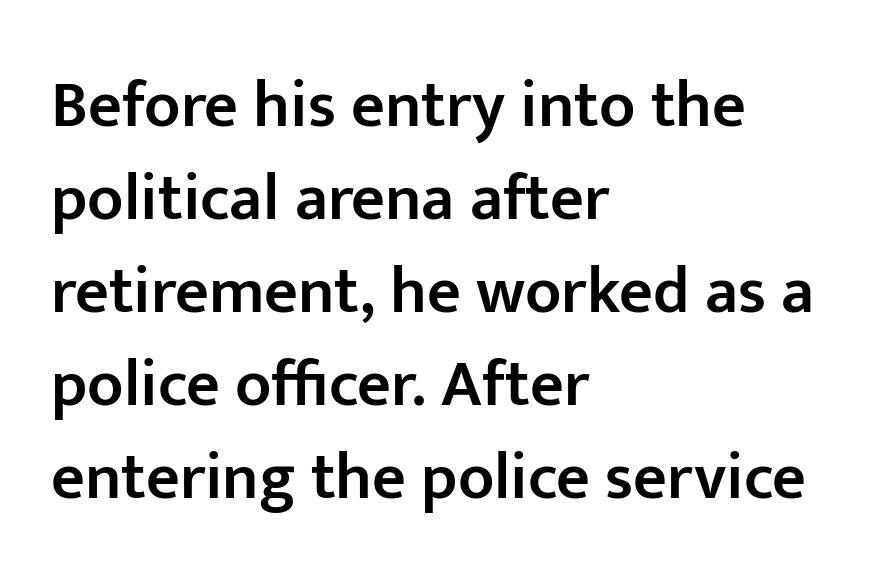
Font category for this specimen: sans-serif. All the whitespace from short lines collects on the right. Typographic density is moderately raised because the face is semibold. These lines keep a tight, regular rhythm from letter to letter. Is there much room between lines? A standard amount, neither cramped nor airy. Nope, not italic — everything's standing straight.
